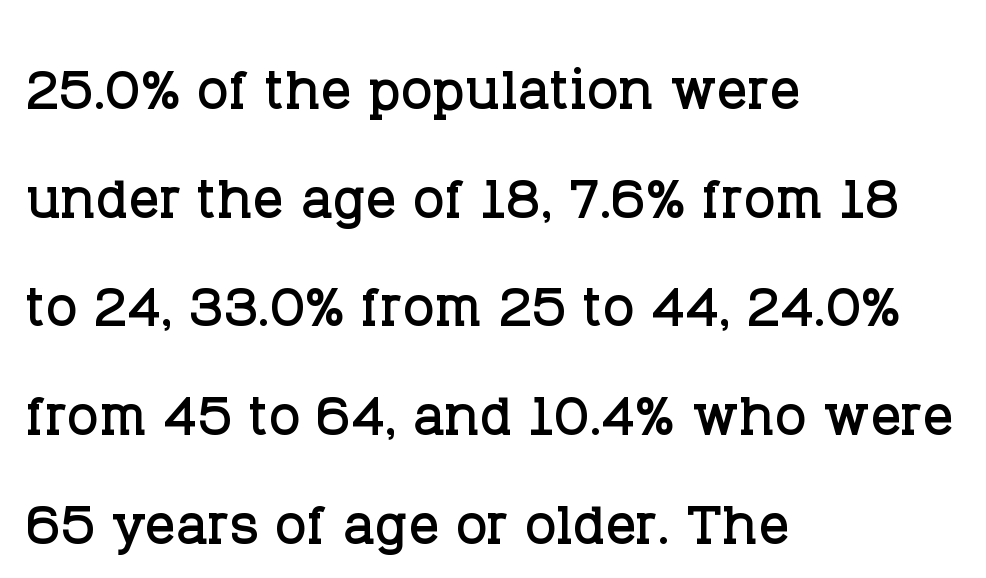
Q: Is the text italic (slanted)? A: No, it is upright.
Q: Is the typeface a serif or a sans-serif typeface? A: Serif.
Q: Is the text underlined? A: No.
Q: How is the paragraph aligned? A: Left-aligned.
Q: Is the spacing between letters normal or unusually wide? A: Normal.
Q: Is the spacing between lines tight, normal or loose? A: Normal.
Q: Width (condensed, normal, or wide)? A: Normal.
Q: Stroke contrast? A: Low.
Q: x-height? A: Large.
Q: Monospaced? A: No.
